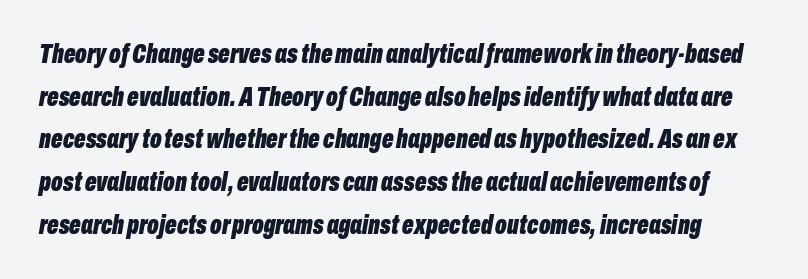
{"italic": "yes", "lean": "right", "slant_degrees": 10, "bold": "yes", "underline": "no", "line_spacing": "normal", "line_spacing_ratio": 1.58, "letter_spacing": "normal", "letter_spacing_em": 0.0, "glyph_px": 27}
